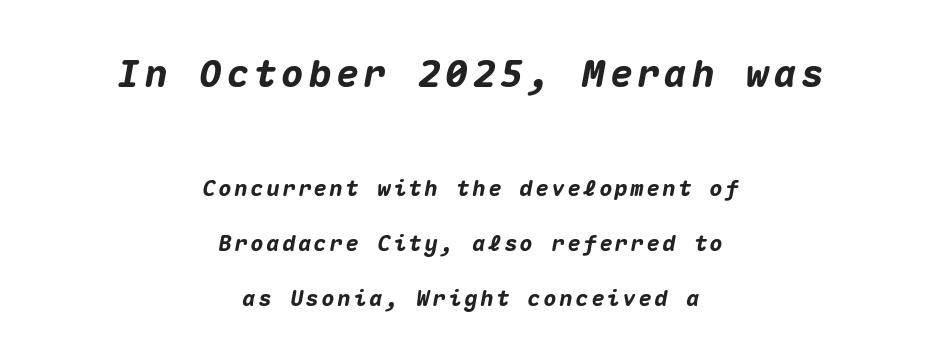
Type size steps down from the first block to the second. The letters are bold, with thick, heavy strokes. Looks like terminal output: every glyph gets an equal slot. Honestly, the rows look like they've been pulled way apart. This sample uses an oblique cut, with every glyph tilted off the vertical.
